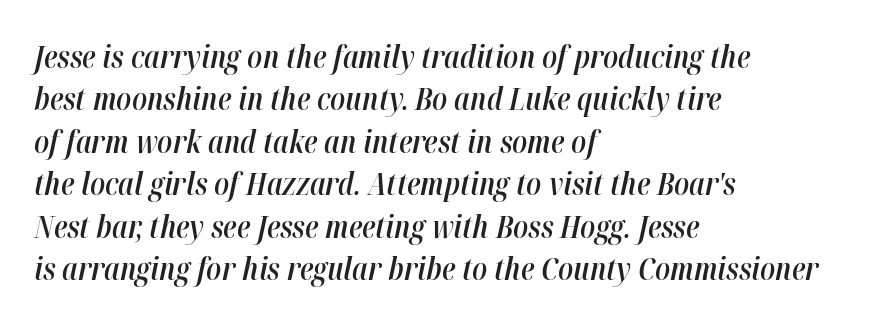
Q: Is the text bold? A: Semi-bold.
Q: Is the text italic (slanted)? A: Yes, it leans right by about 12 degrees.
Q: Is the text underlined? A: No.
Q: How is the paragraph aligned? A: Left-aligned.
Q: Is the spacing between letters normal or unusually wide? A: Normal.
Q: Is the spacing between lines tight, normal or loose? A: Normal.
Q: Width (condensed, normal, or wide)? A: Condensed.
Q: Stroke contrast? A: High.
Q: x-height? A: Medium.
Q: Monospaced? A: No.
